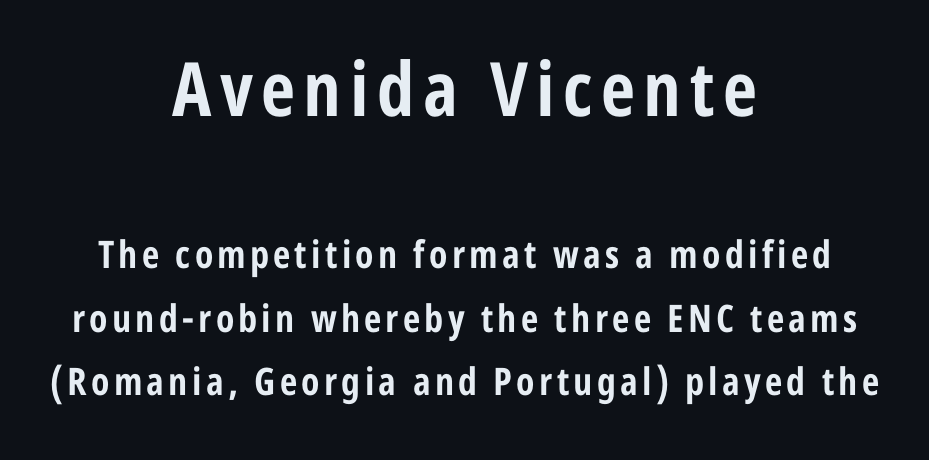
The leading is moderate, giving the passage an even texture. Tall strokes in this sample are plumb rather than angled. Typesetter's note: full bold, strokes at maximum text heaviness. The more generous point size was reserved for the upper chunk. Centered paragraph, ragged on both sides.
